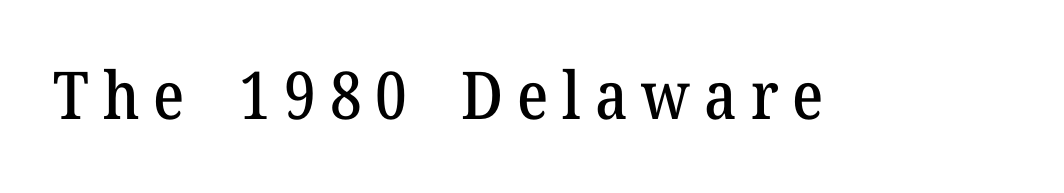
The glyphs in this specimen are seriffed. The line texture is sparse and dotted thanks to wide tracking. Letters rest on an invisible, unmarked baseline. Character widths vary here, with narrow letters taking less room than wide ones. Is there any slant? The stems are plumb.
